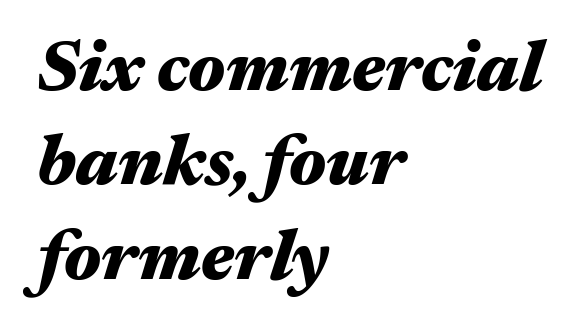
Q: Is the text bold? A: Yes.
Q: Is the text italic (slanted)? A: Yes, it leans right by about 17 degrees.
Q: Is the text underlined? A: No.
Q: How is the paragraph aligned? A: Left-aligned.
Q: Is the spacing between letters normal or unusually wide? A: Normal.
Q: Is the spacing between lines tight, normal or loose? A: Normal.
Q: Width (condensed, normal, or wide)? A: Wide.
Q: Stroke contrast? A: Medium.
Q: x-height? A: Medium.
Q: Monospaced? A: No.
